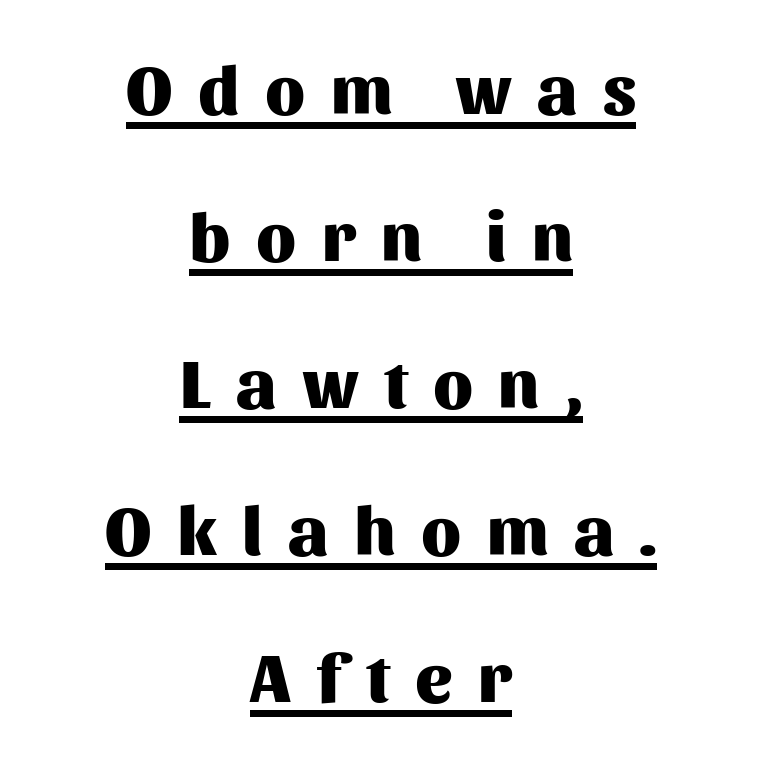
Spacing verdict: proportional, widths tailored to each character. Underlined type. On the weight axis this lands at bold, roughly 700. What stands out about the letter spacing? Its width — letters are far apart. A typesetter would call this leading open, well beyond the default. Grotesque or geometric, the face here clearly has no serifs.
